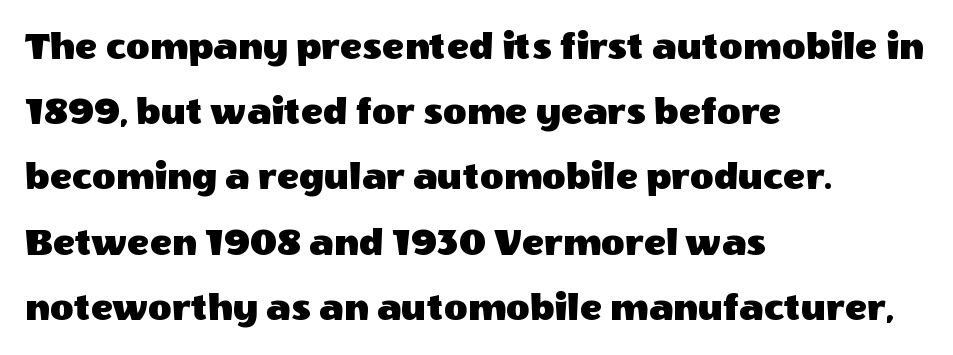
The image shows 41 px sans-serif type, upright; set left-aligned, normal line spacing (1.59x), normal letter spacing, not underlined; a large x-height.
